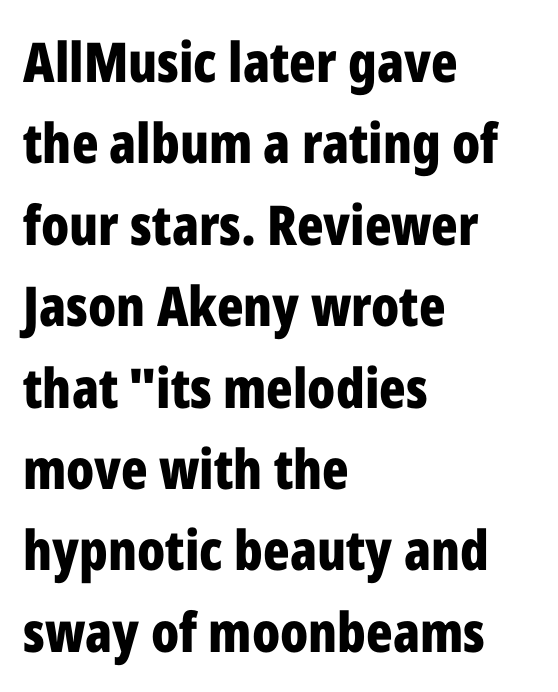
The image shows 55 px bold, condensed sans-serif type, upright; set left-aligned, normal line spacing (1.48x), normal letter spacing, not underlined; low stroke contrast and a medium x-height.
